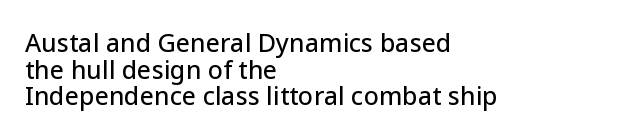
The image shows 25 px text type, upright; set left-aligned, tight line spacing (1.07x), normal letter spacing, not underlined.
